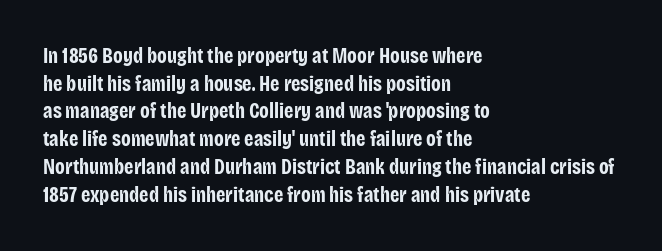
Q: Is the text bold? A: Yes.
Q: Is the text italic (slanted)? A: No, it is upright.
Q: Is the text underlined? A: No.
Q: How is the paragraph aligned? A: Left-aligned.
Q: Is the spacing between letters normal or unusually wide? A: Normal.
Q: Is the spacing between lines tight, normal or loose? A: Normal.
